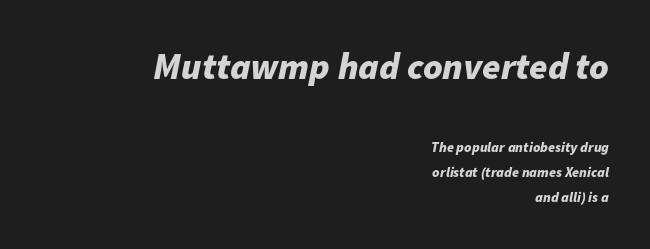
In terms of posture, this sample is oblique. Two sizes are in play, and the larger belongs to the first block. Letter spacing: default. You could not count columns in this text — the font is proportionally spaced. Stroke thickness is high; the sample reads as a true bold.
